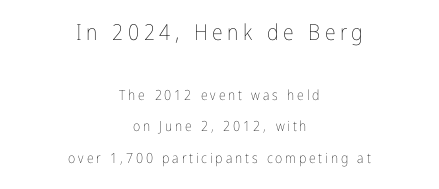
{"italic": "no", "bold": "no", "underline": "no", "align": "center", "line_spacing": "loose", "line_spacing_ratio": 2.24, "letter_spacing": "wide", "letter_spacing_em": 0.2, "larger_block": "first", "size_ratio": 1.57, "glyph_px": 22}
